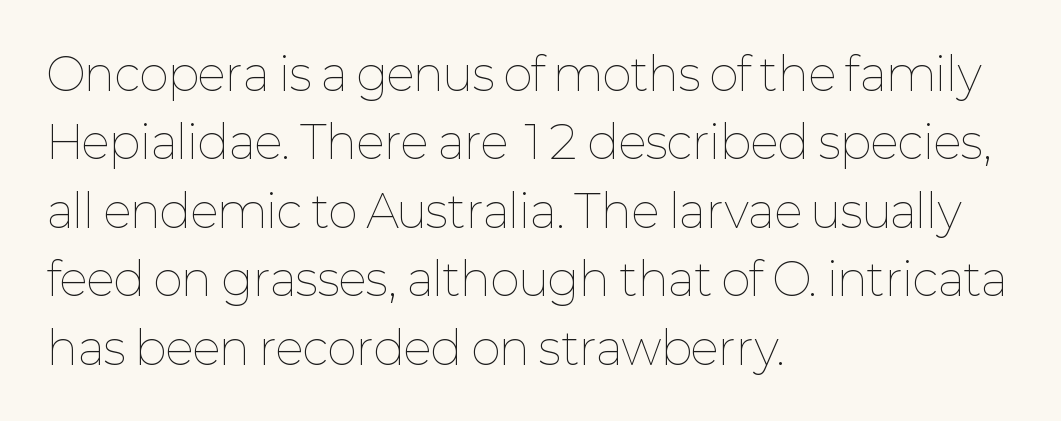
The image shows 45 px thin type, upright; set left-aligned, normal line spacing (1.52x), normal letter spacing, not underlined; low stroke contrast and a medium x-height.
